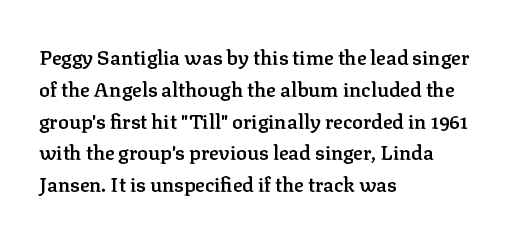
In terms of letterspacing, this is plain default setting. Words float on clear page, feet unadorned. A fair bit of extra ink — the face is semibold, not bold. One-word summary of the alignment: left. A typesetter would call this leading conventional body-copy spacing.
